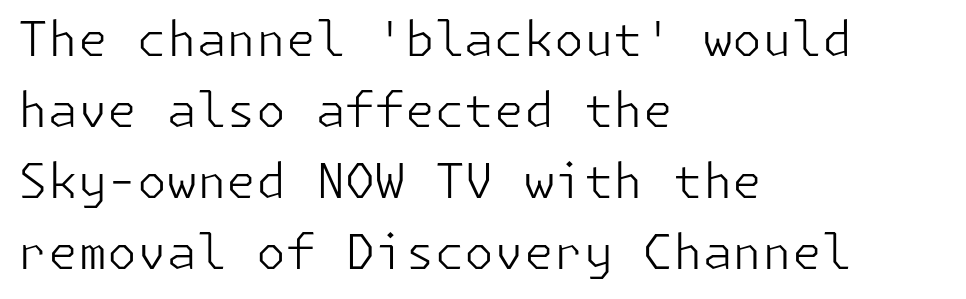
Q: Is the text bold? A: No.
Q: Is the text italic (slanted)? A: No, it is upright.
Q: Is the typeface a serif or a sans-serif typeface? A: Sans-serif.
Q: Is the text underlined? A: No.
Q: How is the paragraph aligned? A: Left-aligned.
Q: Is the spacing between letters normal or unusually wide? A: Normal.
Q: Is the spacing between lines tight, normal or loose? A: Normal.
Q: Width (condensed, normal, or wide)? A: Normal.
Q: Stroke contrast? A: Low.
Q: x-height? A: Medium.
